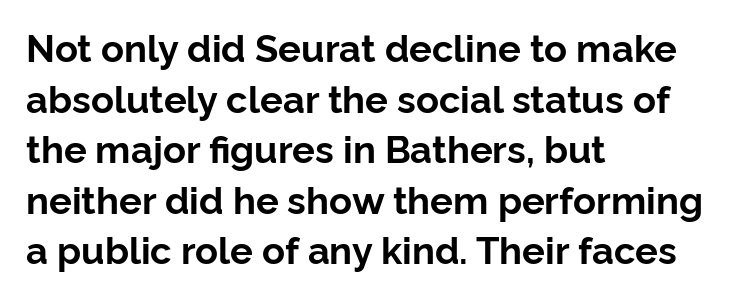
The image shows 38 px bold sans-serif type, upright; set left-aligned, normal line spacing (1.33x), normal letter spacing, not underlined; low stroke contrast and a medium x-height.
